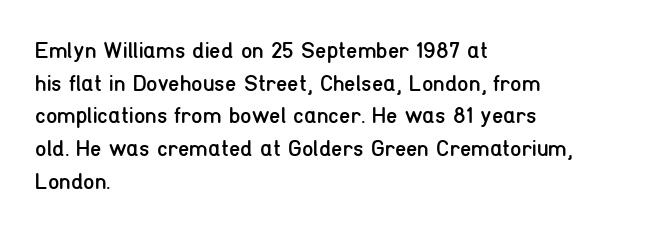
Q: Is the text bold? A: No.
Q: Is the text italic (slanted)? A: No, it is upright.
Q: Is the text underlined? A: No.
Q: How is the paragraph aligned? A: Left-aligned.
Q: Is the spacing between letters normal or unusually wide? A: Normal.
Q: Is the spacing between lines tight, normal or loose? A: Normal.
